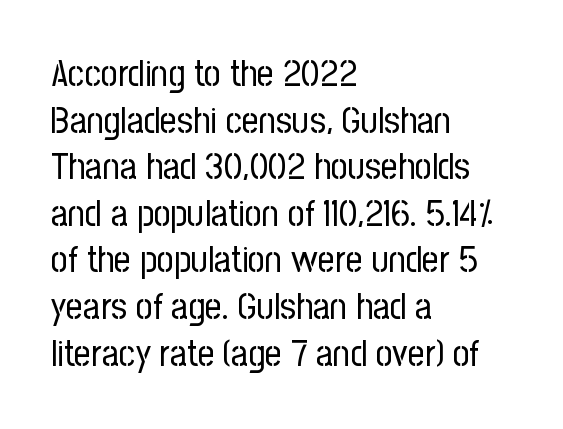
{"serif": "no", "italic": "no", "bold": "no", "weight": "regular", "width": "condensed", "stroke_contrast": "low", "x_height": "medium", "monospaced": "no", "underline": "no", "align": "left", "line_spacing": "normal", "line_spacing_ratio": 1.26, "letter_spacing": "normal", "letter_spacing_em": 0.0, "glyph_px": 37}
